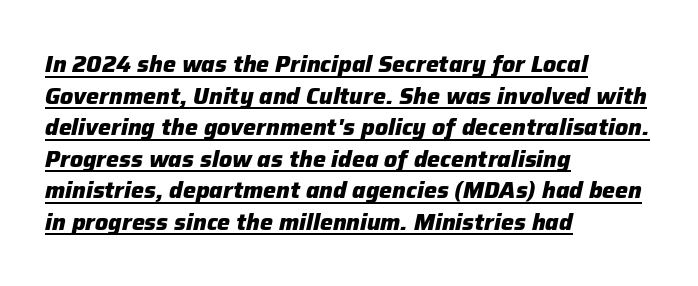
{"italic": "yes", "lean": "right", "slant_degrees": 12, "bold": "yes", "underline": "yes", "align": "left", "line_spacing": "normal", "line_spacing_ratio": 1.37, "letter_spacing": "normal", "letter_spacing_em": 0.0, "glyph_px": 23}
